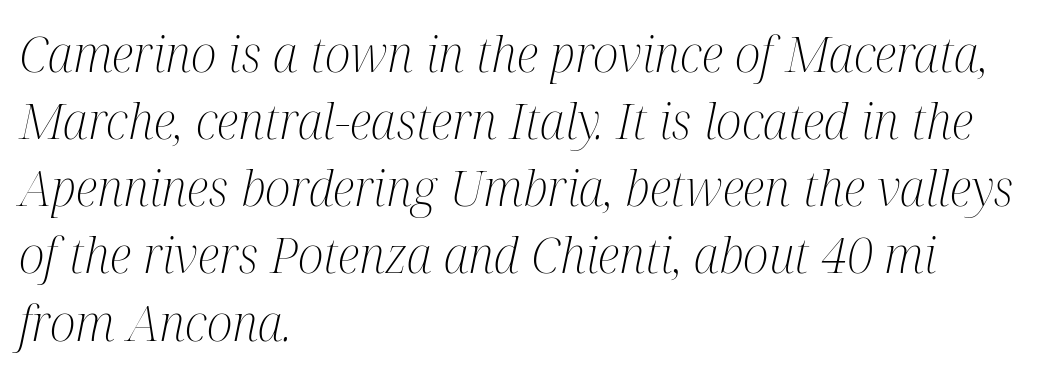
The image shows 49 px light, condensed serif type, italic (leaning right); set left-aligned, normal line spacing (1.37x), normal letter spacing, not underlined; medium stroke contrast and a medium x-height.
